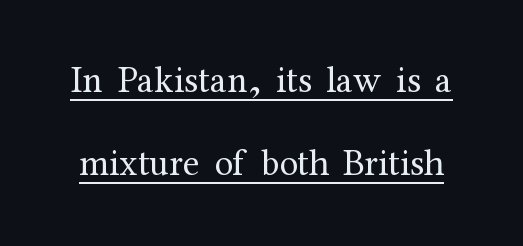
{"serif": "yes", "italic": "no", "bold": "no", "weight": "regular", "width": "normal", "stroke_contrast": "medium", "x_height": "medium", "monospaced": "no", "underline": "yes", "line_spacing": "loose", "line_spacing_ratio": 2.25, "letter_spacing": "normal", "letter_spacing_em": 0.0, "glyph_px": 37}
